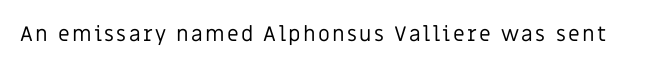
{"italic": "no", "bold": "no", "underline": "no", "glyph_px": 21}
